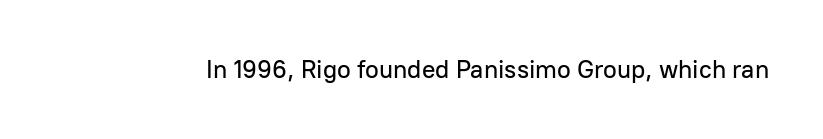
If you drew a line through each stem, it would be perfectly vertical. Characters follow at the spacing the type designer built in. The words here are not underlined.
